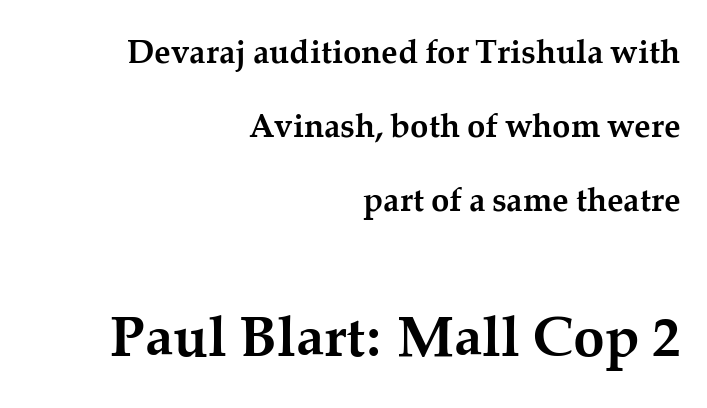
The gap between lines stays unmarked. Type style note: has serifs. Typesetter's note — lower block bumped up in size, upper block left smaller. Notice how the stems are strictly vertical — no italics here. Does the weight exceed regular? Yes, all the way to bold.
